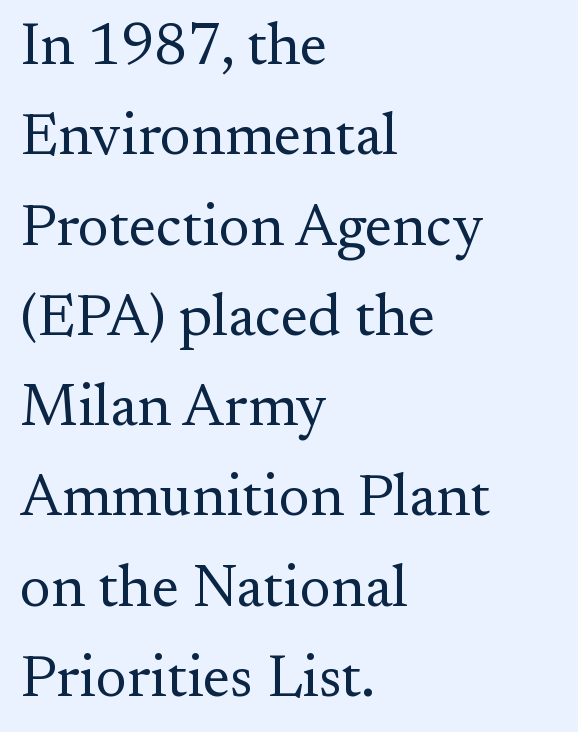
The image shows 59 px regular-weight serif type, upright; set left-aligned, normal line spacing (1.53x), normal letter spacing, not underlined; medium stroke contrast and a small x-height.
